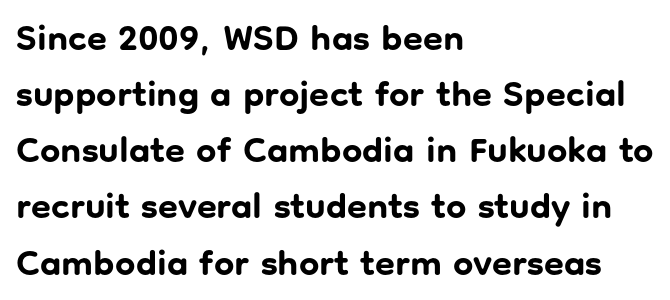
Visually the block forms a straight wall on the left and a jagged coastline on the right. The vertical gap from one line to the next is medium. What stands out about the letter spacing? Nothing — it is the standard amount. Serifs: no, the terminals of the letterforms are clean.
